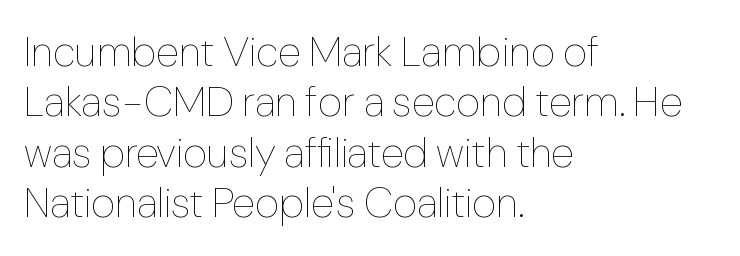
The image shows 42 px thin type, upright; set left-aligned, line spacing 1.2x, normal letter spacing, not underlined; low stroke contrast and a medium x-height.
